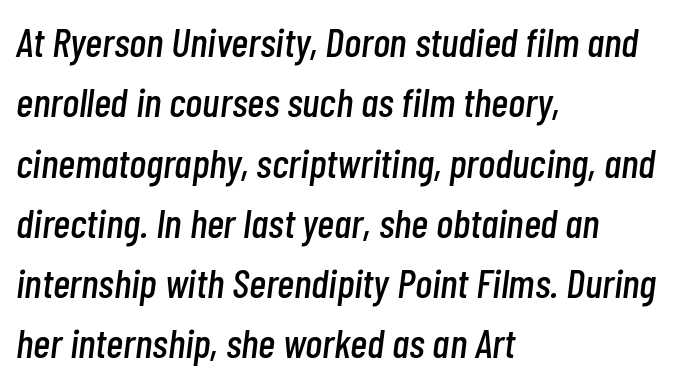
Style check: oblique. Vertical spacing — default. Characters follow at the spacing the type designer built in. The rendering anchors every line to the left-hand side. The letters advance in unequal steps, a hallmark of proportional type.
